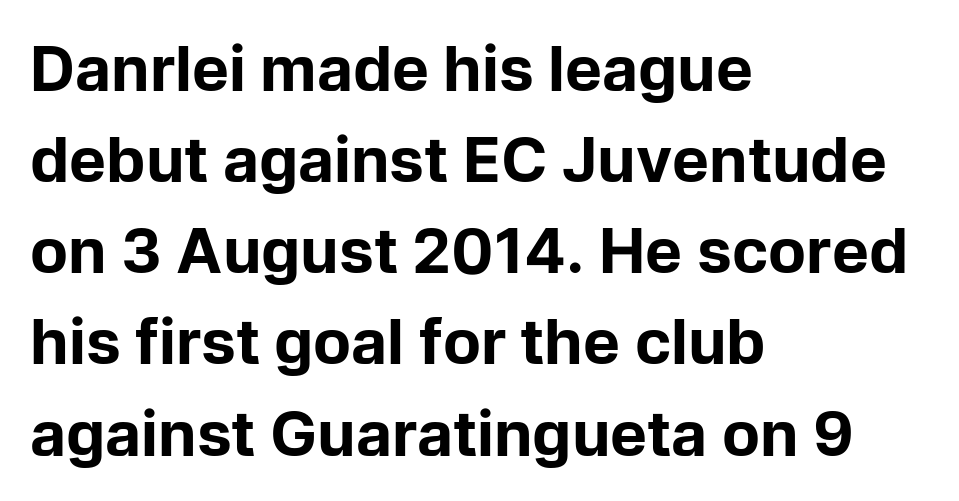
Q: Is the text bold? A: Yes.
Q: Is the text italic (slanted)? A: No, it is upright.
Q: Is the typeface a serif or a sans-serif typeface? A: Sans-serif.
Q: Is the text underlined? A: No.
Q: How is the paragraph aligned? A: Left-aligned.
Q: Is the spacing between letters normal or unusually wide? A: Normal.
Q: Is the spacing between lines tight, normal or loose? A: Normal.
Q: Width (condensed, normal, or wide)? A: Normal.
Q: Stroke contrast? A: Low.
Q: x-height? A: Medium.
Q: Monospaced? A: No.
